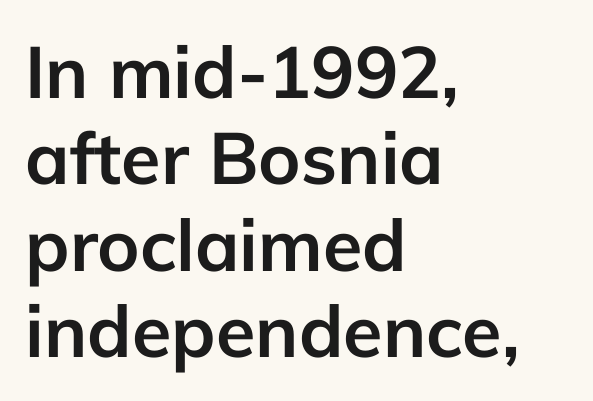
Underlining? Definitely not there. Characters follow at the spacing the type designer built in. The setting favours the left margin, as ordinary paragraphs usually do. These lines carry a lot of weight — the face is fully bold. The passage shown is typed in a proportional face where columns would drift.
